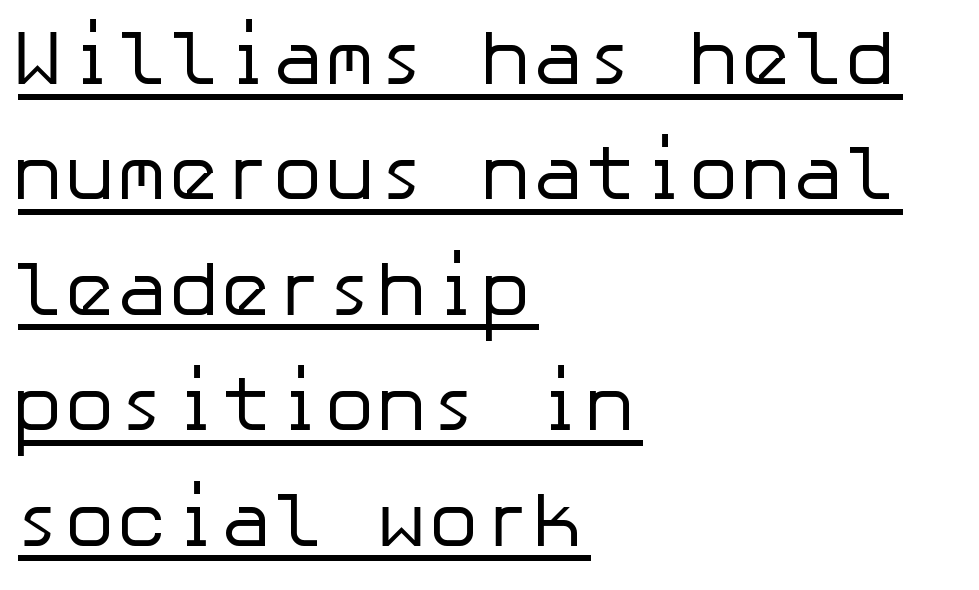
The image shows 78 px regular-weight sans-serif type, upright; set left-aligned, normal line spacing (1.48x), normal letter spacing, underlined; low stroke contrast and a medium x-height.
